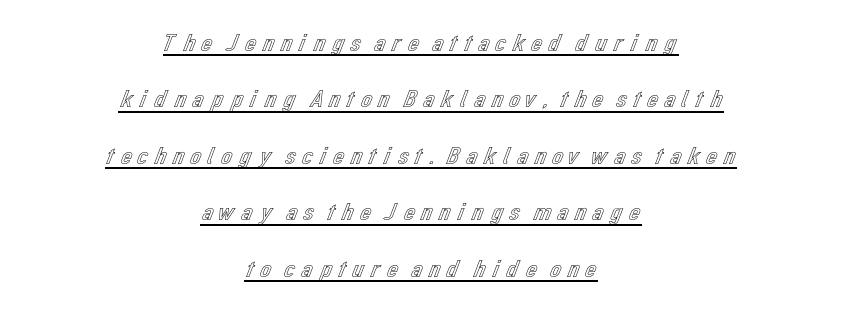
Typeset on center — no edge is straight. Underlining? Definitely there. This block would shrink considerably if given ordinary leading; it's expanded now.
